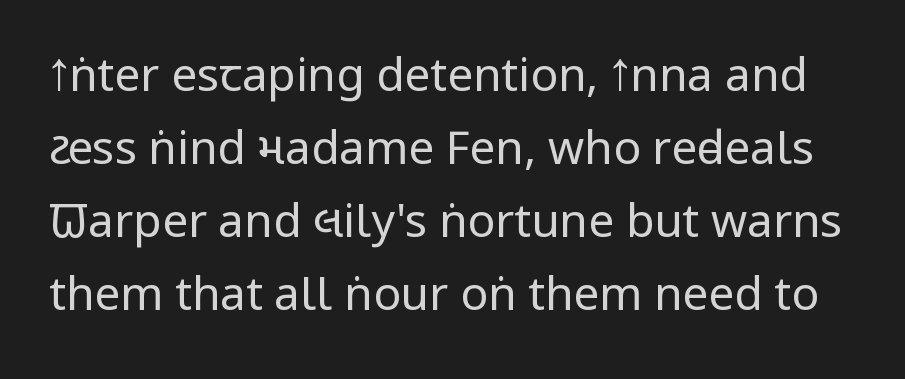
Q: Is the text bold? A: No.
Q: Is the text italic (slanted)? A: No, it is upright.
Q: Is the typeface a serif or a sans-serif typeface? A: Sans-serif.
Q: Is the text underlined? A: No.
Q: Is the spacing between letters normal or unusually wide? A: Normal.
Q: Is the spacing between lines tight, normal or loose? A: Normal.
Q: Width (condensed, normal, or wide)? A: Condensed.
Q: Stroke contrast? A: Low.
Q: x-height? A: Large.
Q: Monospaced? A: No.
